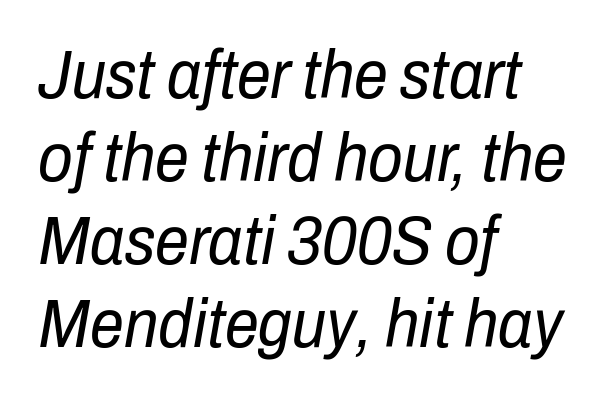
{"italic": "yes", "lean": "right", "slant_degrees": 10, "bold": "no", "weight": "regular", "width": "condensed", "stroke_contrast": "low", "x_height": "medium", "monospaced": "no", "underline": "no", "align": "left", "line_spacing_ratio": 1.22, "letter_spacing": "normal", "letter_spacing_em": 0.0, "glyph_px": 68}
